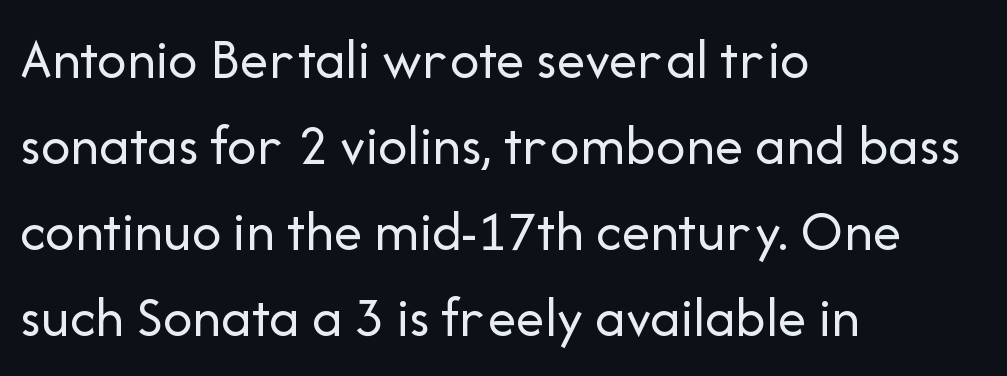
{"serif": "no", "italic": "no", "bold": "no", "weight": "regular", "width": "normal", "stroke_contrast": "low", "x_height": "medium", "monospaced": "no", "underline": "no", "align": "left", "line_spacing": "normal", "line_spacing_ratio": 1.48, "letter_spacing": "normal", "letter_spacing_em": 0.0, "glyph_px": 58}
